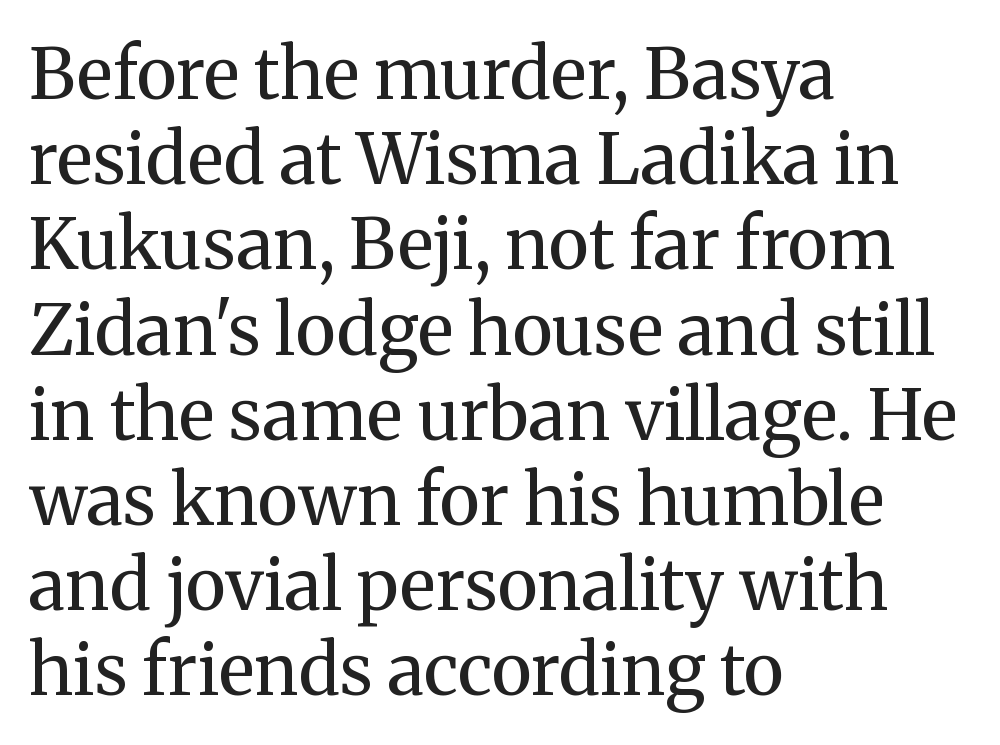
Caption: face not bold, strokes unweighted. Ordinary non-slanted type is in use. The face used here is proportionally spaced, like ordinary book or web type. Underline: absent. Standard letterfit; no display-style spreading of the glyphs. The lines are quadded left.
